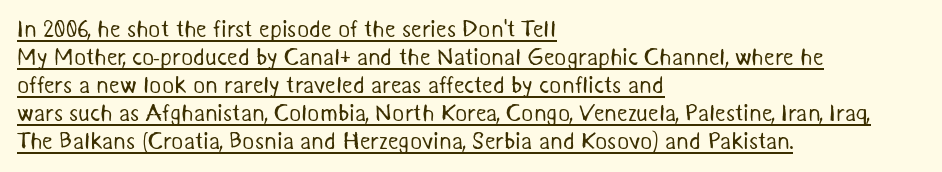
The image shows 23 px text type; set left-aligned, line spacing 1.22x, normal letter spacing, underlined.
